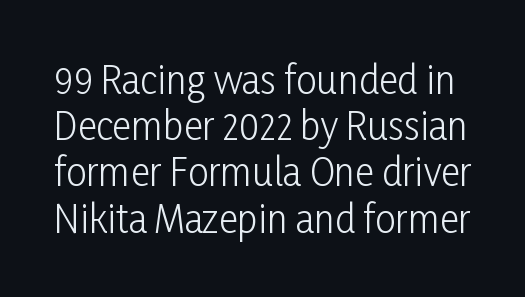
It's the straight-up-and-down kind of type. The space beneath each line is pristine and unruled. Letters have the restrained weight of plain body copy at most. This is sans-serif lettering, the kind often seen on screens and signage.
